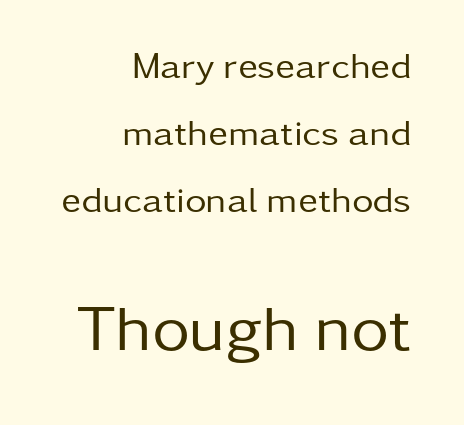
Students, note that the glyphs here touch the page at normal intervals. The face used here appears at its bigger size in the lower chunk. Unlike a traditional serif, this face leaves its strokes unadorned. Leftover space on each line is placed entirely before the opening word. Is this a fixed-width face? No — the glyphs have proportional, varying widths. No chunkiness to these letters — they're not bold.
